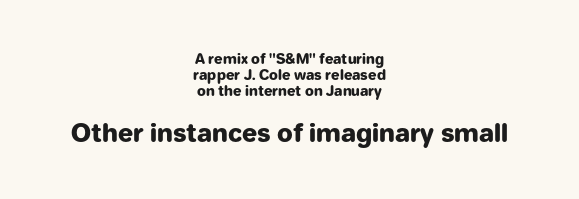
The image shows 25 px bold type, upright; set centered, tight line spacing (1.13x), normal letter spacing, not underlined; the second (bottom) block is 1.79x larger.
